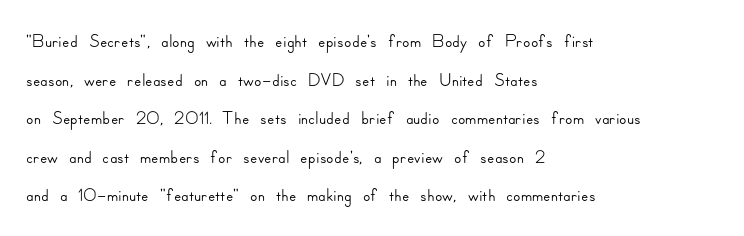
The image shows 27 px text type, upright; set left-aligned, normal line spacing (1.43x), normal letter spacing, not underlined.
